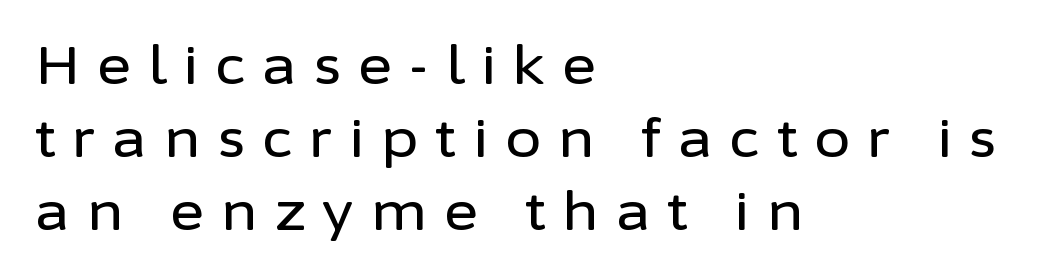
The image shows 52 px sans-serif type, upright; set left-aligned, normal line spacing (1.4x), unusually wide letter spacing (+0.33 em), not underlined; low stroke contrast and a medium x-height.
